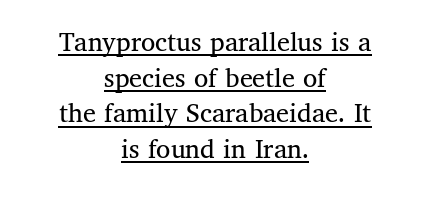
Q: Is the text bold? A: No.
Q: Is the text italic (slanted)? A: No, it is upright.
Q: Is the typeface a serif or a sans-serif typeface? A: Serif.
Q: Is the text underlined? A: Yes.
Q: How is the paragraph aligned? A: Centered.
Q: Is the spacing between letters normal or unusually wide? A: Normal.
Q: Width (condensed, normal, or wide)? A: Normal.
Q: Stroke contrast? A: Medium.
Q: x-height? A: Medium.
Q: Monospaced? A: No.
